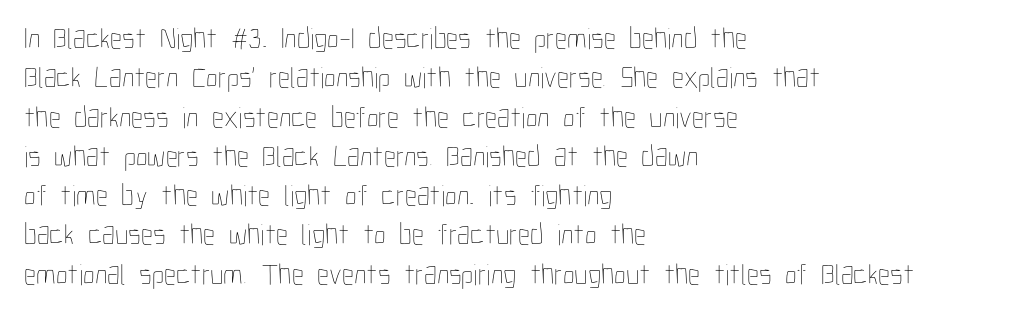
Q: Is the text bold? A: No.
Q: Is the text italic (slanted)? A: No, it is upright.
Q: Is the text underlined? A: No.
Q: How is the paragraph aligned? A: Left-aligned.
Q: Is the spacing between letters normal or unusually wide? A: Normal.
Q: Is the spacing between lines tight, normal or loose? A: Normal.
Q: Width (condensed, normal, or wide)? A: Condensed.
Q: Stroke contrast? A: Low.
Q: x-height? A: Medium.
Q: Monospaced? A: No.
